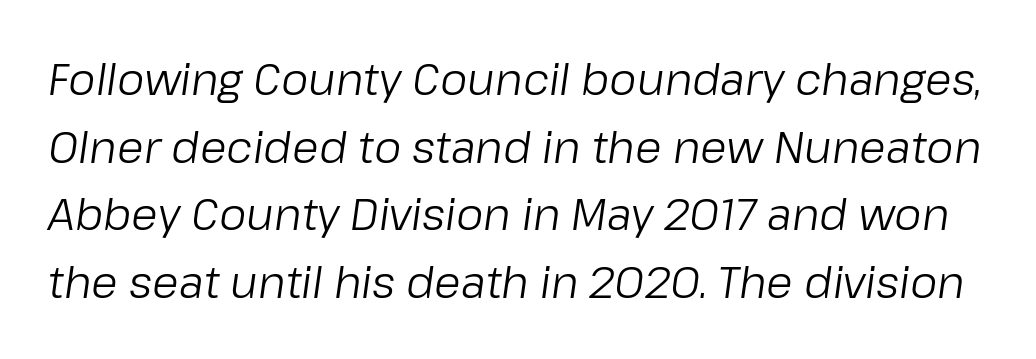
Q: Is the text bold? A: No.
Q: Is the text italic (slanted)? A: Yes, it leans right by about 8 degrees.
Q: Is the text underlined? A: No.
Q: Is the spacing between letters normal or unusually wide? A: Normal.
Q: Is the spacing between lines tight, normal or loose? A: Normal.
Q: Width (condensed, normal, or wide)? A: Normal.
Q: Stroke contrast? A: Low.
Q: x-height? A: Medium.
Q: Monospaced? A: No.
